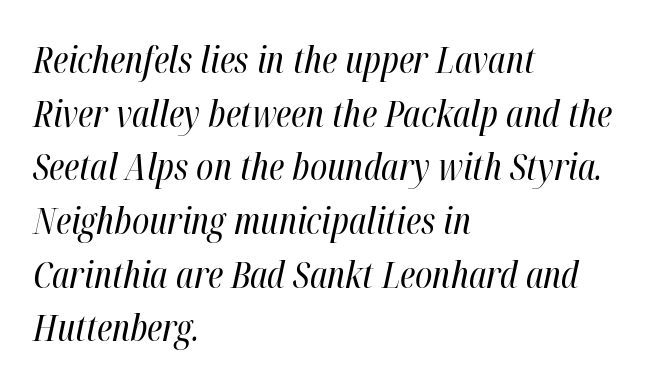
Q: Is the text bold? A: No.
Q: Is the text italic (slanted)? A: Yes, it leans right by about 12 degrees.
Q: Is the text underlined? A: No.
Q: How is the paragraph aligned? A: Left-aligned.
Q: Is the spacing between letters normal or unusually wide? A: Normal.
Q: Is the spacing between lines tight, normal or loose? A: Normal.
Q: Width (condensed, normal, or wide)? A: Condensed.
Q: Stroke contrast? A: High.
Q: x-height? A: Medium.
Q: Monospaced? A: No.
